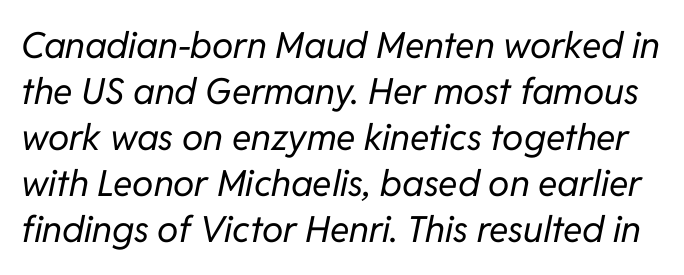
The image shows 36 px regular-weight type, italic (leaning right); set normal line spacing (1.28x), normal letter spacing, not underlined; low stroke contrast and a medium x-height.
